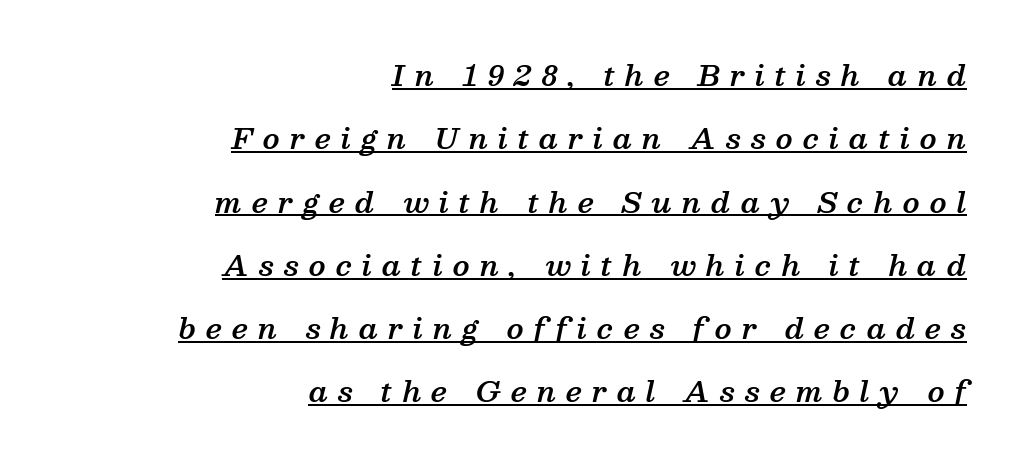
Q: Is the text bold? A: Semi-bold.
Q: Is the text italic (slanted)? A: Yes, it leans right by about 13 degrees.
Q: Is the typeface a serif or a sans-serif typeface? A: Serif.
Q: Is the text underlined? A: Yes.
Q: How is the paragraph aligned? A: Right-aligned.
Q: Is the spacing between letters normal or unusually wide? A: Unusually wide.
Q: Is the spacing between lines tight, normal or loose? A: Loose.
Q: Width (condensed, normal, or wide)? A: Normal.
Q: Stroke contrast? A: Medium.
Q: x-height? A: Medium.
Q: Monospaced? A: No.
